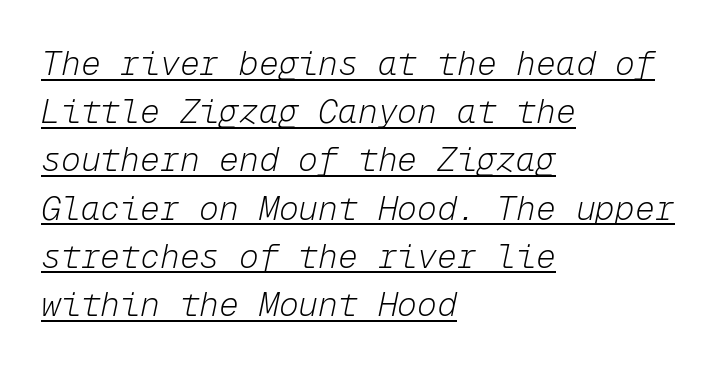
Q: Is the text bold? A: No.
Q: Is the text italic (slanted)? A: Yes, it leans right by about 12 degrees.
Q: Is the text underlined? A: Yes.
Q: How is the paragraph aligned? A: Left-aligned.
Q: Is the spacing between letters normal or unusually wide? A: Normal.
Q: Is the spacing between lines tight, normal or loose? A: Normal.
Q: Width (condensed, normal, or wide)? A: Normal.
Q: Stroke contrast? A: Low.
Q: x-height? A: Medium.
Q: Monospaced? A: Yes.
